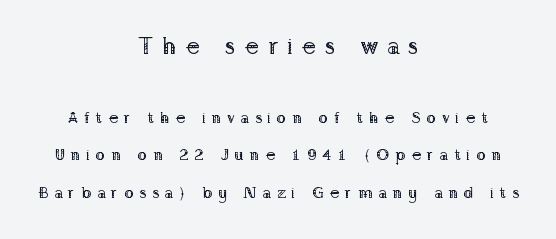
Q: Is the text bold? A: No.
Q: Is the text italic (slanted)? A: No, it is upright.
Q: Is the text underlined? A: No.
Q: How is the paragraph aligned? A: Centered.
Q: Is the spacing between letters normal or unusually wide? A: Unusually wide.
Q: Is the spacing between lines tight, normal or loose? A: Loose.
Q: Which block of text is set in a larger size, the first (top) or the second (bottom)? A: The first (top) one.
